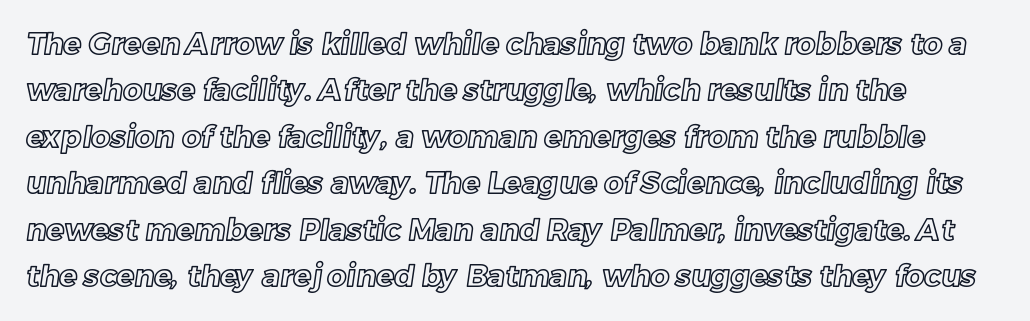
The image shows 30 px text type; set left-aligned, normal line spacing (1.55x), normal letter spacing, not underlined; a medium x-height.
